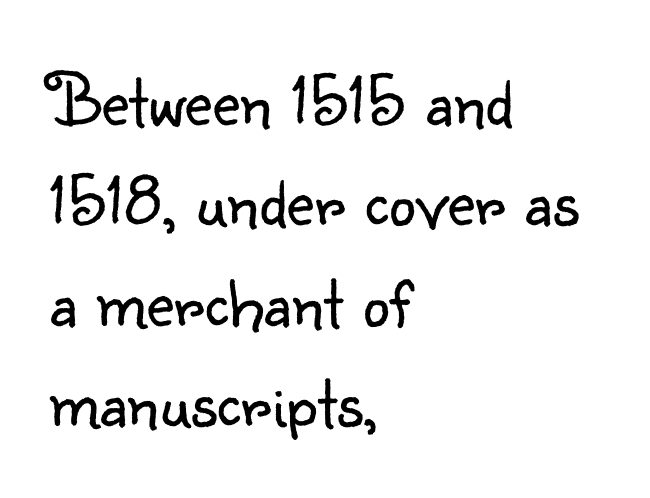
Q: Is the text bold? A: No.
Q: Is the text italic (slanted)? A: No, it is upright.
Q: Is the typeface a serif or a sans-serif typeface? A: Sans-serif.
Q: Is the text underlined? A: No.
Q: How is the paragraph aligned? A: Left-aligned.
Q: Is the spacing between letters normal or unusually wide? A: Normal.
Q: Is the spacing between lines tight, normal or loose? A: Normal.
Q: Width (condensed, normal, or wide)? A: Normal.
Q: Stroke contrast? A: Low.
Q: x-height? A: Small.
Q: Monospaced? A: No.
